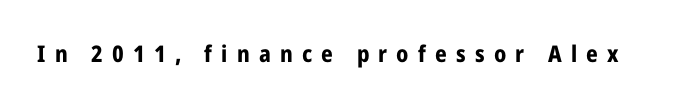
Q: Is the text bold? A: Yes.
Q: Is the text italic (slanted)? A: No, it is upright.
Q: Is the text underlined? A: No.
Q: Is the spacing between letters normal or unusually wide? A: Unusually wide.
